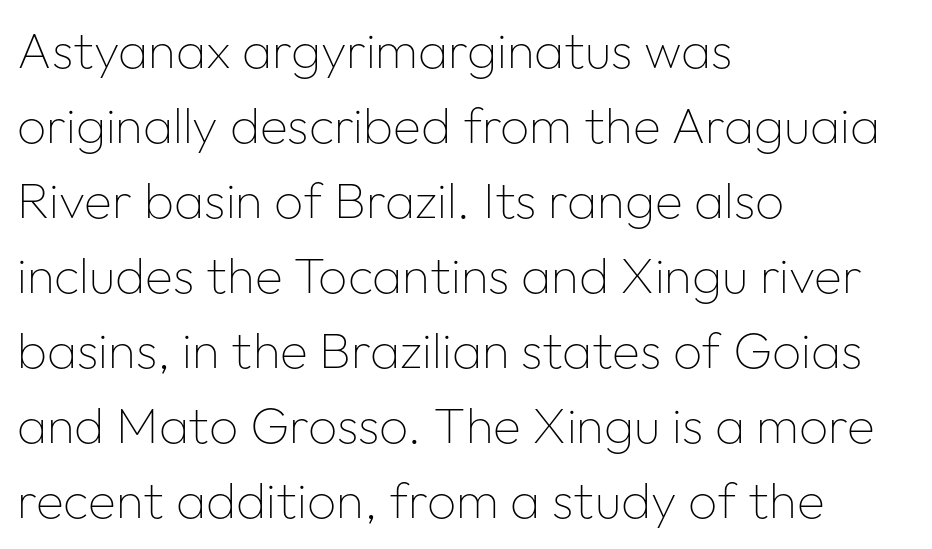
{"serif": "no", "italic": "no", "bold": "no", "weight": "thin", "width": "normal", "stroke_contrast": "low", "x_height": "medium", "monospaced": "no", "underline": "no", "align": "left", "line_spacing": "normal", "line_spacing_ratio": 1.47, "letter_spacing": "normal", "letter_spacing_em": 0.0, "glyph_px": 51}
